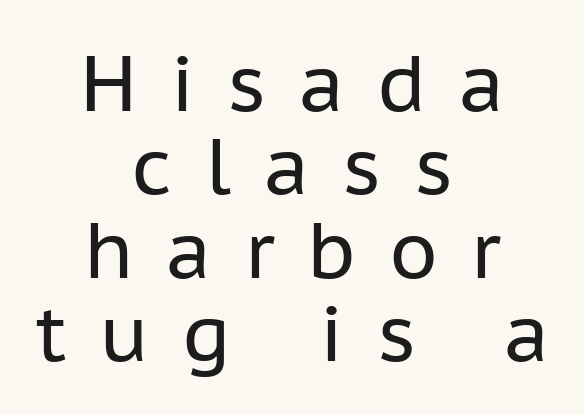
Q: Is the text bold? A: No.
Q: Is the text italic (slanted)? A: No, it is upright.
Q: Is the typeface a serif or a sans-serif typeface? A: Sans-serif.
Q: Is the text underlined? A: No.
Q: How is the paragraph aligned? A: Centered.
Q: Is the spacing between letters normal or unusually wide? A: Unusually wide.
Q: Is the spacing between lines tight, normal or loose? A: Tight.
Q: Width (condensed, normal, or wide)? A: Normal.
Q: Stroke contrast? A: Low.
Q: x-height? A: Medium.
Q: Monospaced? A: No.
